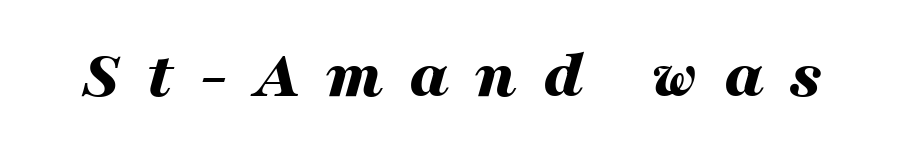
Check the space under the baseline: it is left empty. When letters slant like this, we call the style italic. Looks like regular typesetting: each glyph gets only the width it needs. Loose tracking; the words dissolve into strings of separated letters. Pretty heavy lettering here — definitely bold.
